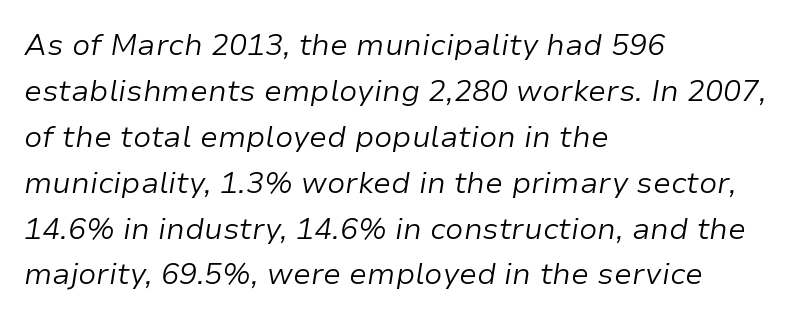
{"italic": "yes", "lean": "right", "slant_degrees": 9, "bold": "no", "weight": "light", "width": "normal", "stroke_contrast": "low", "x_height": "medium", "monospaced": "no", "underline": "no", "align": "left", "line_spacing": "normal", "line_spacing_ratio": 1.53, "letter_spacing": "normal", "letter_spacing_em": 0.0, "glyph_px": 30}
